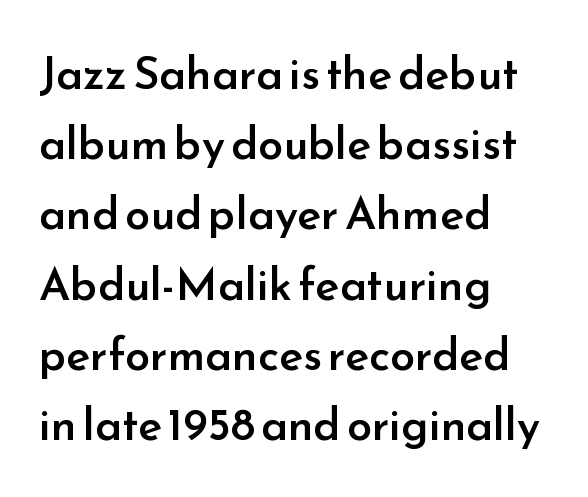
The characters display no serif detailing; their extremities are plain. Spacing between characters is what you'd get straight out of the box. The letters advance in unequal steps, a hallmark of proportional type. Compared with a centered layout, this one pins lines to the left instead.
